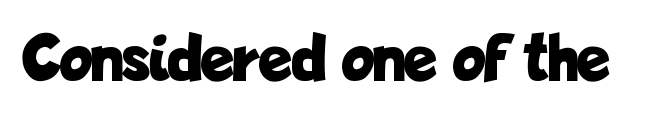
Does extra space separate the letters? No, they use regular spacing. It's the straight-up-and-down kind of type. Emphasis by weight is at full strength: bold. Anything drawn beneath the words? Only blank space.
